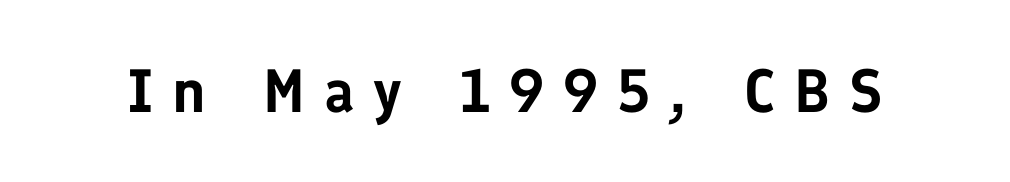
The image shows 61 px sans-serif type, upright; set unusually wide letter spacing (+0.31 em), not underlined; low stroke contrast and a medium x-height.
